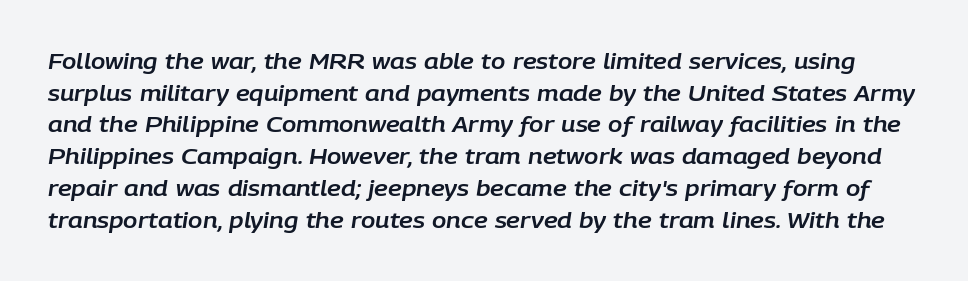
{"italic": "yes", "lean": "right", "slant_degrees": 9, "underline": "no", "line_spacing": "normal", "line_spacing_ratio": 1.51, "letter_spacing": "normal", "letter_spacing_em": 0.0, "glyph_px": 21}
